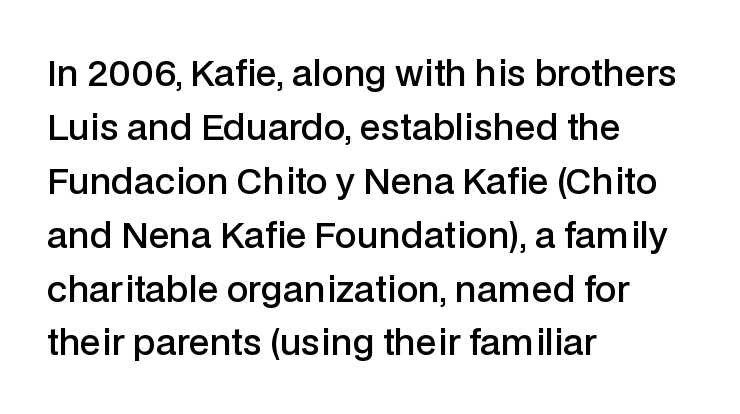
Q: Is the text bold? A: Semi-bold.
Q: Is the text italic (slanted)? A: No, it is upright.
Q: Is the typeface a serif or a sans-serif typeface? A: Sans-serif.
Q: Is the text underlined? A: No.
Q: How is the paragraph aligned? A: Left-aligned.
Q: Is the spacing between letters normal or unusually wide? A: Normal.
Q: Is the spacing between lines tight, normal or loose? A: Normal.
Q: Width (condensed, normal, or wide)? A: Normal.
Q: Stroke contrast? A: Low.
Q: x-height? A: Medium.
Q: Monospaced? A: No.
